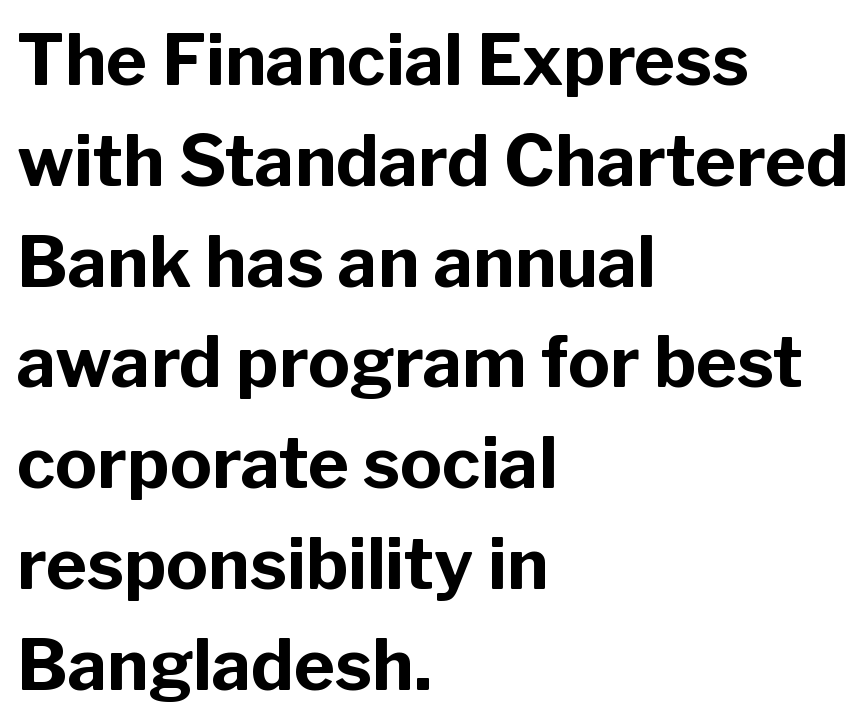
Q: Is the text bold? A: Yes.
Q: Is the text italic (slanted)? A: No, it is upright.
Q: Is the typeface a serif or a sans-serif typeface? A: Sans-serif.
Q: Is the text underlined? A: No.
Q: How is the paragraph aligned? A: Left-aligned.
Q: Is the spacing between letters normal or unusually wide? A: Normal.
Q: Is the spacing between lines tight, normal or loose? A: Normal.
Q: Width (condensed, normal, or wide)? A: Normal.
Q: Stroke contrast? A: Low.
Q: x-height? A: Medium.
Q: Monospaced? A: No.
